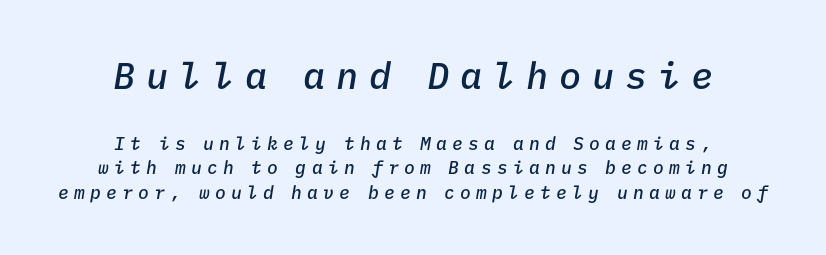
The image shows 37 px semibold type, italic (leaning right), monospaced; set centered, normal line spacing (1.36x), unusually wide letter spacing (+0.29 em), not underlined; the first (top) block is 2.06x larger; low stroke contrast and a medium x-height.
